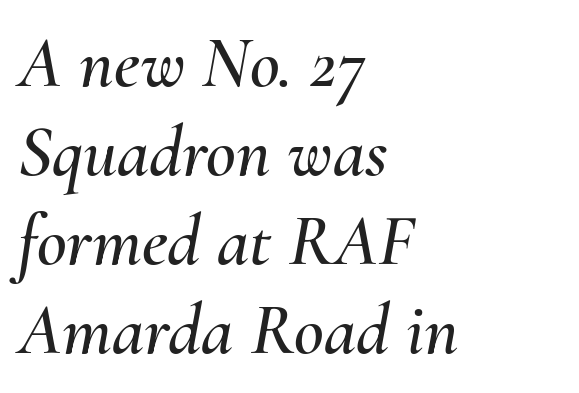
Q: Is the text italic (slanted)? A: Yes, it leans right by about 10 degrees.
Q: Is the text underlined? A: No.
Q: How is the paragraph aligned? A: Left-aligned.
Q: Is the spacing between letters normal or unusually wide? A: Normal.
Q: Width (condensed, normal, or wide)? A: Normal.
Q: Stroke contrast? A: Medium.
Q: x-height? A: Small.
Q: Monospaced? A: No.
